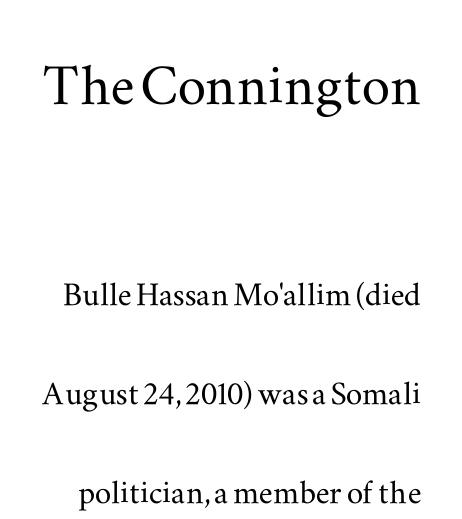
Q: Is the text italic (slanted)? A: No, it is upright.
Q: Is the typeface a serif or a sans-serif typeface? A: Serif.
Q: Is the text underlined? A: No.
Q: Is the spacing between letters normal or unusually wide? A: Normal.
Q: Is the spacing between lines tight, normal or loose? A: Loose.
Q: Which block of text is set in a larger size, the first (top) or the second (bottom)? A: The first (top) one.
Q: Width (condensed, normal, or wide)? A: Wide.
Q: Stroke contrast? A: Medium.
Q: x-height? A: Small.
Q: Monospaced? A: No.
